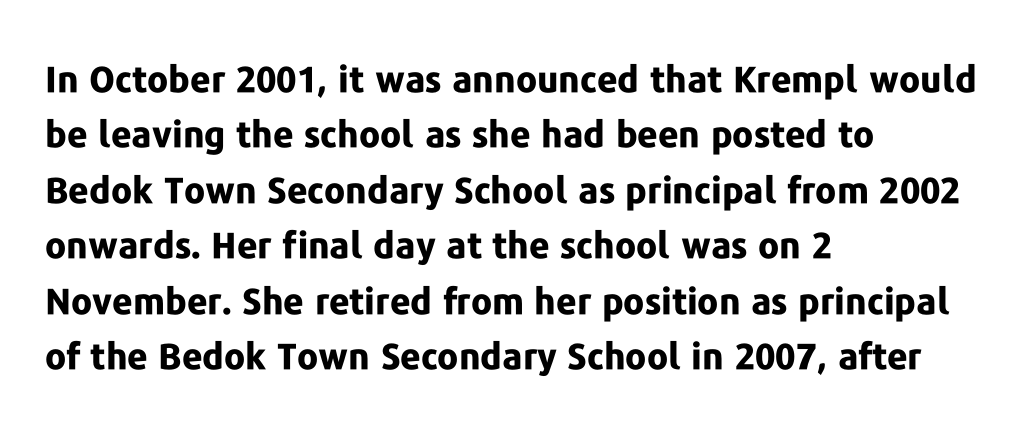
{"serif": "no", "italic": "no", "bold": "yes", "weight": "bold", "width": "normal", "stroke_contrast": "low", "x_height": "medium", "monospaced": "no", "underline": "no", "align": "left", "line_spacing": "normal", "line_spacing_ratio": 1.54, "letter_spacing": "normal", "letter_spacing_em": 0.0, "glyph_px": 36}
